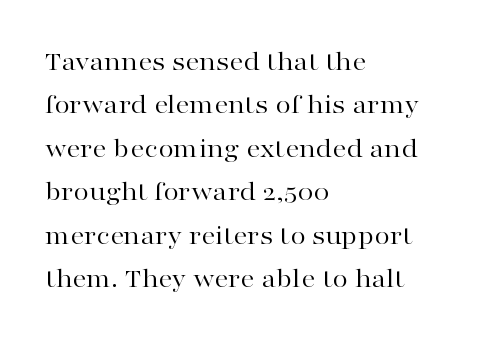
Q: Is the text bold? A: No.
Q: Is the text italic (slanted)? A: No, it is upright.
Q: Is the typeface a serif or a sans-serif typeface? A: Serif.
Q: Is the text underlined? A: No.
Q: How is the paragraph aligned? A: Left-aligned.
Q: Is the spacing between letters normal or unusually wide? A: Normal.
Q: Is the spacing between lines tight, normal or loose? A: Normal.
Q: Width (condensed, normal, or wide)? A: Wide.
Q: Stroke contrast? A: High.
Q: x-height? A: Medium.
Q: Monospaced? A: No.
